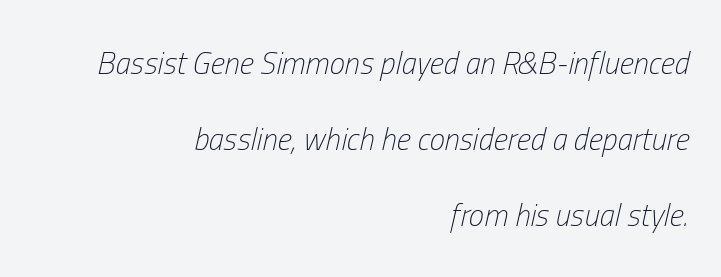
Q: Is the text bold? A: No.
Q: Is the text italic (slanted)? A: Yes, it leans right by about 13 degrees.
Q: Is the text underlined? A: No.
Q: How is the paragraph aligned? A: Right-aligned.
Q: Is the spacing between letters normal or unusually wide? A: Normal.
Q: Is the spacing between lines tight, normal or loose? A: Loose.
Q: Width (condensed, normal, or wide)? A: Condensed.
Q: Stroke contrast? A: Low.
Q: x-height? A: Medium.
Q: Monospaced? A: No.
